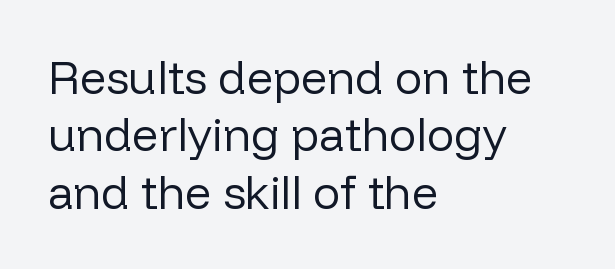
The words here are not underlined. A roman cut, with each character standing at attention. There is no visible air inserted between adjacent glyphs. The type family on display is of the sans-serif kind.
